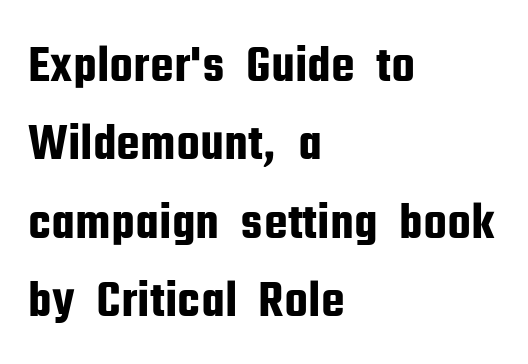
{"serif": "no", "italic": "no", "width": "condensed", "stroke_contrast": "low", "x_height": "medium", "monospaced": "no", "underline": "no", "align": "left", "line_spacing": "normal", "line_spacing_ratio": 1.48, "letter_spacing": "normal", "letter_spacing_em": 0.0, "glyph_px": 53}
